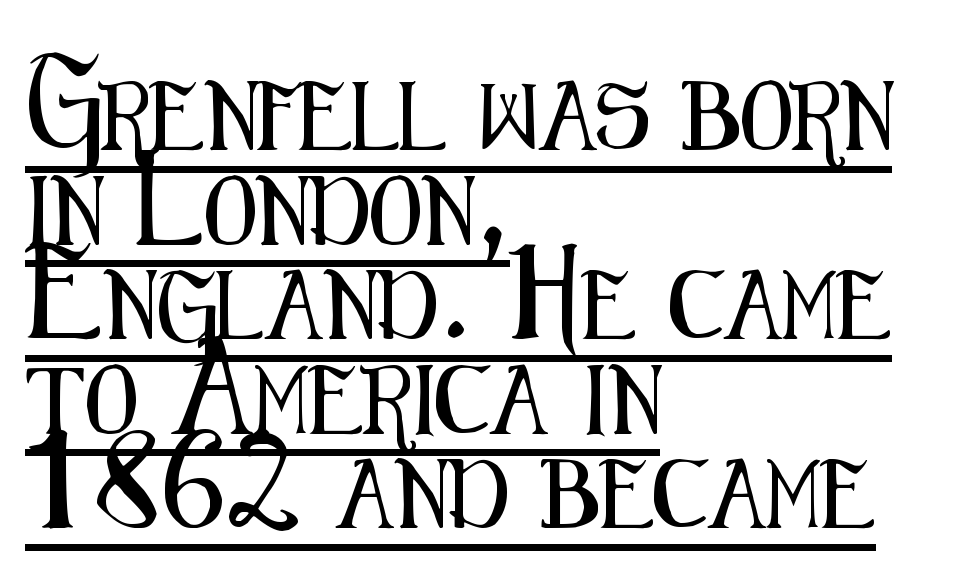
Q: Is the text italic (slanted)? A: No, it is upright.
Q: Is the text underlined? A: Yes.
Q: How is the paragraph aligned? A: Left-aligned.
Q: Is the spacing between letters normal or unusually wide? A: Normal.
Q: Is the spacing between lines tight, normal or loose? A: Normal.
Q: Width (condensed, normal, or wide)? A: Condensed.
Q: Stroke contrast? A: Medium.
Q: x-height? A: Medium.
Q: Monospaced? A: No.
